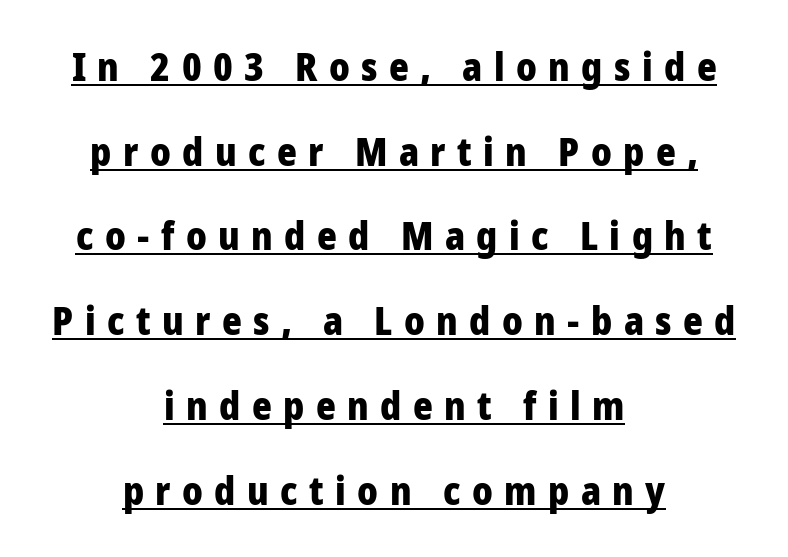
Q: Is the text bold? A: Yes.
Q: Is the text italic (slanted)? A: No, it is upright.
Q: Is the typeface a serif or a sans-serif typeface? A: Sans-serif.
Q: Is the text underlined? A: Yes.
Q: How is the paragraph aligned? A: Centered.
Q: Is the spacing between letters normal or unusually wide? A: Unusually wide.
Q: Is the spacing between lines tight, normal or loose? A: Loose.
Q: Width (condensed, normal, or wide)? A: Normal.
Q: Stroke contrast? A: Low.
Q: x-height? A: Medium.
Q: Monospaced? A: No.
